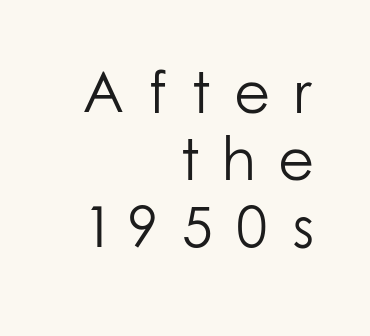
Is this a fixed-width face? No — the glyphs have proportional, varying widths. Line ends are locked; line starts wander. No word sits above an underline. Observe the wide spacing: letters keep a clear distance from each other. This is roman type, the default non-slanted kind. A typesetter would call this leading minimal, almost set solid.
